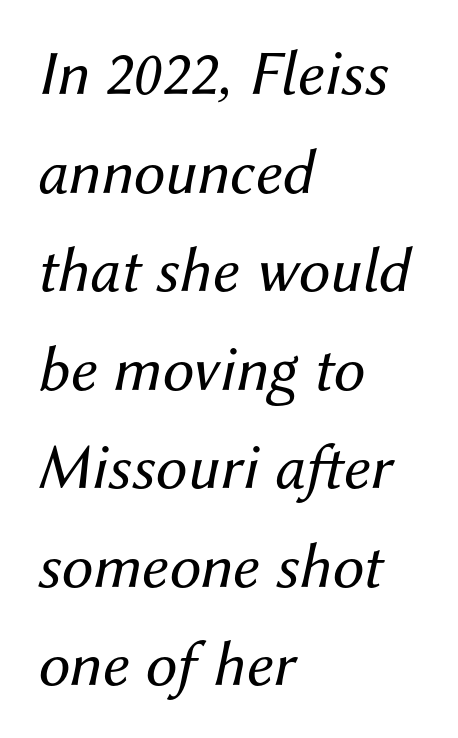
{"italic": "yes", "lean": "right", "slant_degrees": 12, "bold": "no", "weight": "regular", "width": "normal", "stroke_contrast": "medium", "x_height": "medium", "monospaced": "no", "underline": "no", "align": "left", "line_spacing": "normal", "line_spacing_ratio": 1.54, "letter_spacing": "normal", "letter_spacing_em": 0.0, "glyph_px": 64}
